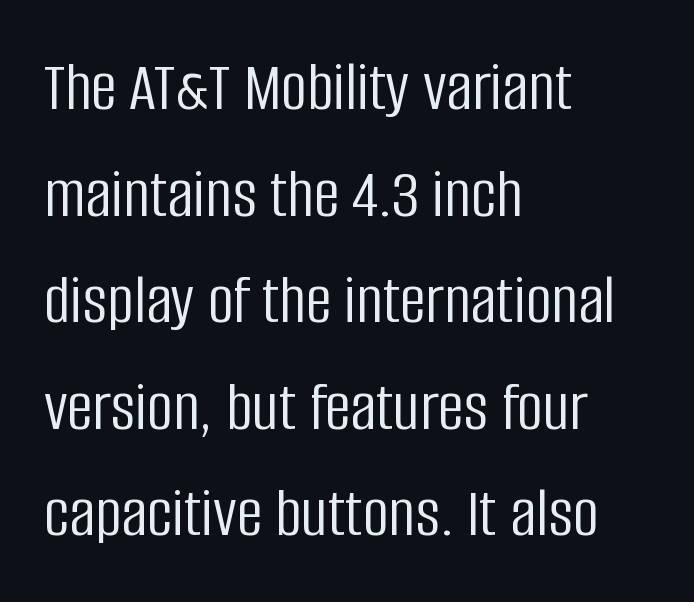
Q: Is the text bold? A: No.
Q: Is the text italic (slanted)? A: No, it is upright.
Q: Is the typeface a serif or a sans-serif typeface? A: Sans-serif.
Q: Is the text underlined? A: No.
Q: How is the paragraph aligned? A: Left-aligned.
Q: Is the spacing between letters normal or unusually wide? A: Normal.
Q: Is the spacing between lines tight, normal or loose? A: Normal.
Q: Width (condensed, normal, or wide)? A: Condensed.
Q: Stroke contrast? A: Low.
Q: x-height? A: Large.
Q: Monospaced? A: No.
